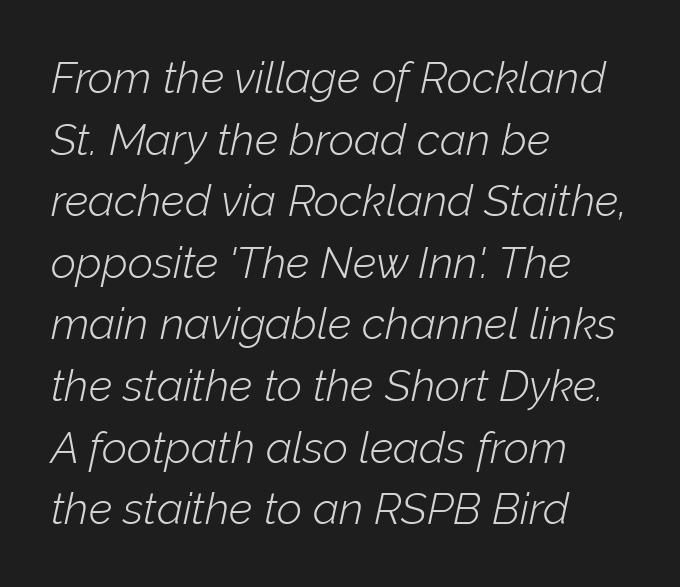
Q: Is the text bold? A: No.
Q: Is the text italic (slanted)? A: Yes, it leans right by about 12 degrees.
Q: Is the text underlined? A: No.
Q: How is the paragraph aligned? A: Left-aligned.
Q: Is the spacing between letters normal or unusually wide? A: Normal.
Q: Is the spacing between lines tight, normal or loose? A: Normal.
Q: Width (condensed, normal, or wide)? A: Normal.
Q: Stroke contrast? A: Low.
Q: x-height? A: Medium.
Q: Monospaced? A: No.
